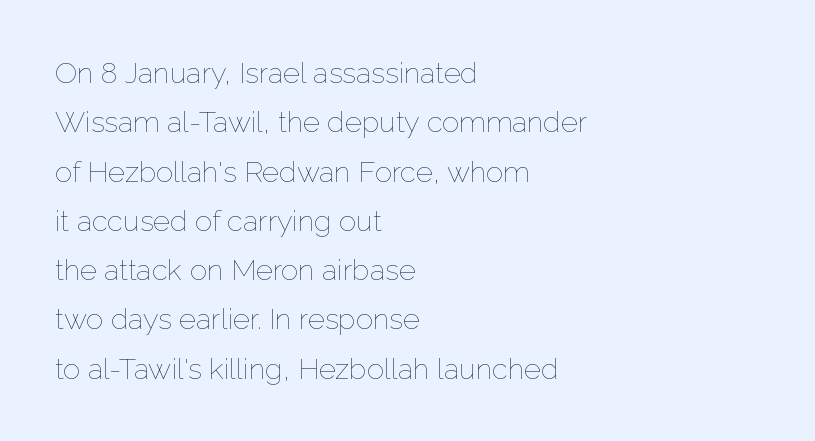
{"italic": "no", "bold": "no", "weight": "thin", "width": "normal", "stroke_contrast": "low", "x_height": "medium", "monospaced": "no", "underline": "no", "align": "left", "line_spacing": "normal", "line_spacing_ratio": 1.7, "letter_spacing": "normal", "letter_spacing_em": 0.0, "glyph_px": 29}
